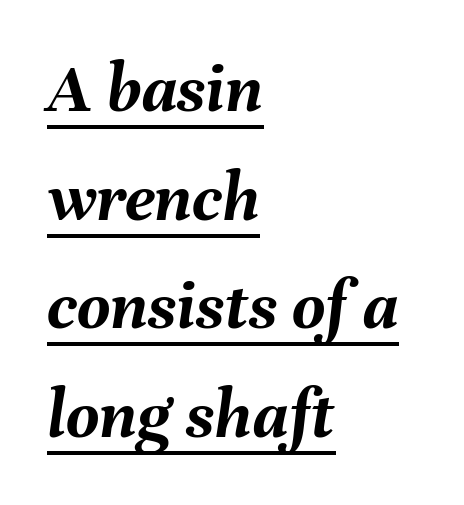
The image shows 72 px semibold type, italic (leaning right); set left-aligned, normal line spacing (1.51x), normal letter spacing, underlined; medium stroke contrast and a medium x-height.
